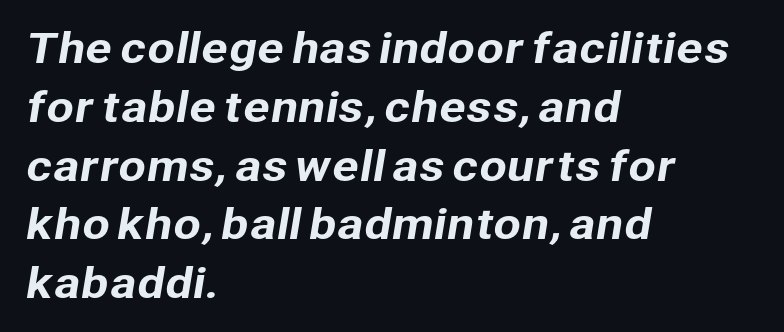
This rendering features lettering with no underline. Between one letter and the next there's only the usual sliver of space. Each letter's strokes conclude bluntly, with no projecting serifs. Spacing verdict: proportional, widths tailored to each character.
